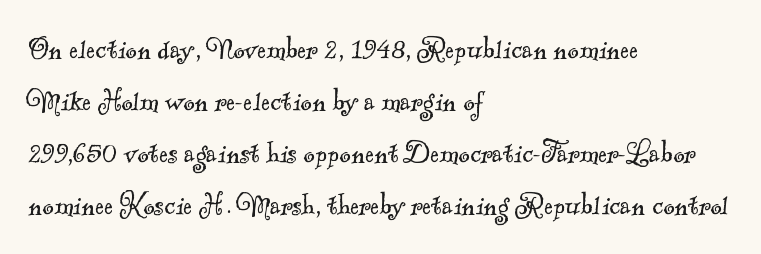
This sample keeps an unexceptional amount of space between lines. Each line starts at the same left margin while the right side varies. The tracking reads as untouched default to a designer's eye. Is the type heavy? It reads as light-to-regular instead. Character widths vary here, with narrow letters taking less room than wide ones. The passage shown is not underscored anywhere.
